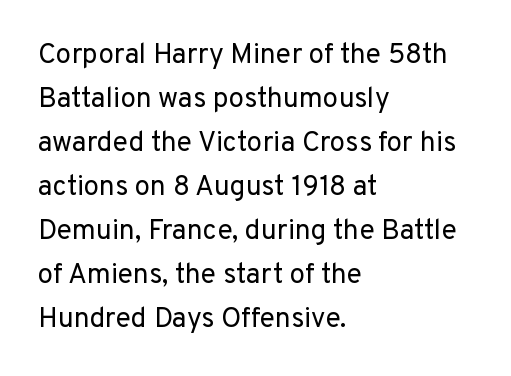
Q: Is the text bold? A: No.
Q: Is the text italic (slanted)? A: No, it is upright.
Q: Is the typeface a serif or a sans-serif typeface? A: Sans-serif.
Q: Is the text underlined? A: No.
Q: How is the paragraph aligned? A: Left-aligned.
Q: Is the spacing between letters normal or unusually wide? A: Normal.
Q: Is the spacing between lines tight, normal or loose? A: Normal.
Q: Width (condensed, normal, or wide)? A: Normal.
Q: Stroke contrast? A: Low.
Q: x-height? A: Medium.
Q: Monospaced? A: No.
